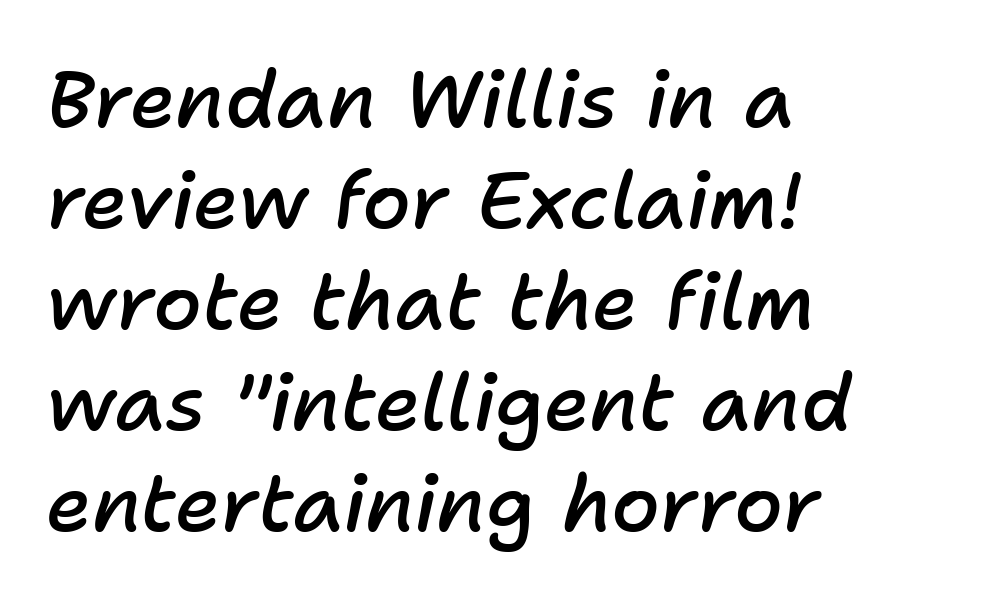
The passage shown is typed in a proportional face where columns would drift. Style check: oblique. The strokes are fattened partway — semibold, not bold. The letterforms sit shoulder to shoulder at normal distance. No word sits above an underline. The space between consecutive lines is moderate.
